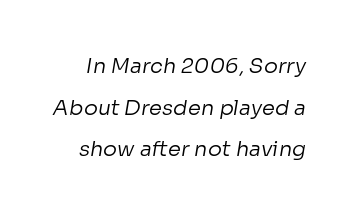
Q: Is the text bold? A: No.
Q: Is the text underlined? A: No.
Q: Is the spacing between letters normal or unusually wide? A: Normal.
Q: Is the spacing between lines tight, normal or loose? A: Loose.
